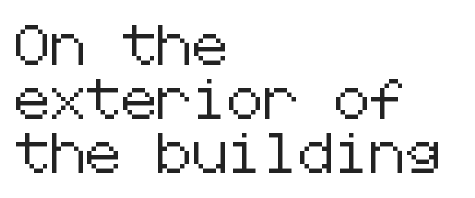
This sample uses a sans-serif face. A typesetter would mark this as roman, not italic. Layout note: lines flush left. The rendering uses a moderate line-height, typical for paragraphs. The space directly below the letters is spotless.
